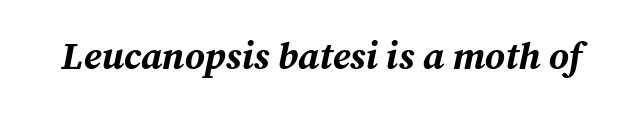
The foot of each line stays bare and open. The horizontal fit of the characters is conventional and even. Do the characters align in a grid? No, the font is proportional. Slanted lettering throughout. Strong, thick strokes mark this as bold type.
